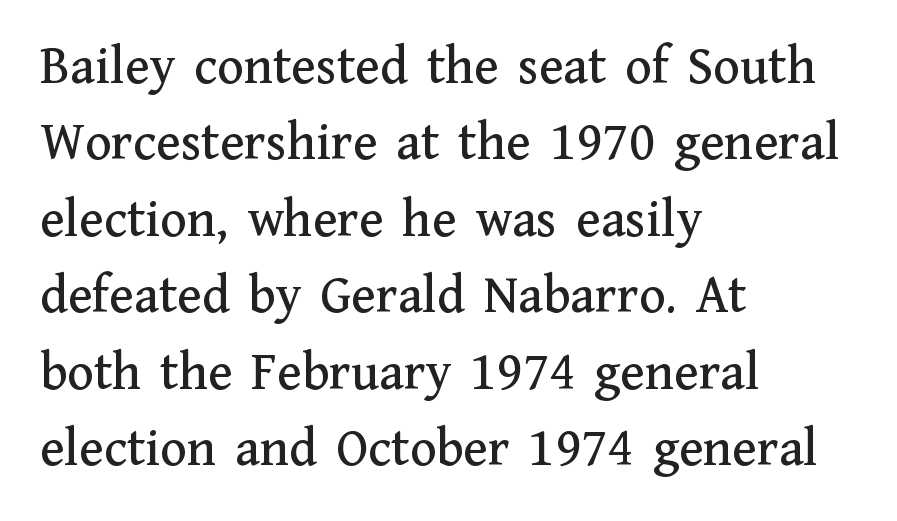
The image shows 55 px serif type, upright; set left-aligned, normal line spacing (1.39x), normal letter spacing, not underlined; medium stroke contrast and a medium x-height.
